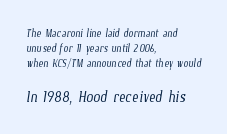
The image shows 20 px text type; set left-aligned, tight line spacing (1.08x), normal letter spacing, not underlined; the second (bottom) block is 1.43x larger.
